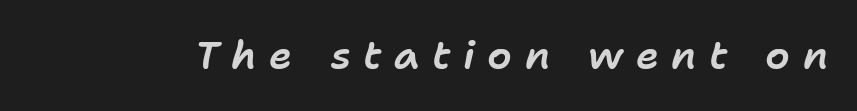
The image shows 39 px text type, italic (leaning right); set unusually wide letter spacing (+0.32 em), not underlined; low stroke contrast and a medium x-height.
